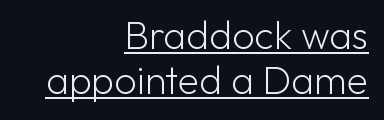
Q: Is the text bold? A: No.
Q: Is the text italic (slanted)? A: No, it is upright.
Q: Is the typeface a serif or a sans-serif typeface? A: Sans-serif.
Q: Is the text underlined? A: Yes.
Q: How is the paragraph aligned? A: Right-aligned.
Q: Is the spacing between letters normal or unusually wide? A: Normal.
Q: Width (condensed, normal, or wide)? A: Normal.
Q: Stroke contrast? A: Low.
Q: x-height? A: Medium.
Q: Monospaced? A: No.
